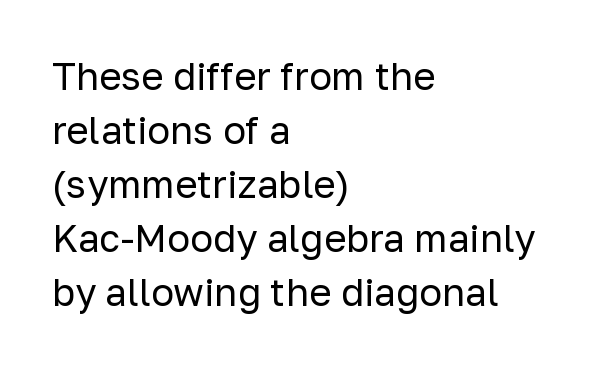
{"serif": "no", "italic": "no", "bold": "no", "weight": "regular", "width": "normal", "stroke_contrast": "low", "x_height": "medium", "monospaced": "no", "underline": "no", "align": "left", "line_spacing": "normal", "line_spacing_ratio": 1.42, "letter_spacing": "normal", "letter_spacing_em": 0.0, "glyph_px": 38}
